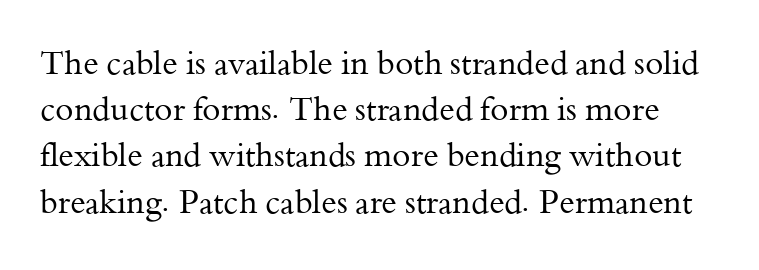
Q: Is the text bold? A: No.
Q: Is the text italic (slanted)? A: No, it is upright.
Q: Is the typeface a serif or a sans-serif typeface? A: Serif.
Q: Is the text underlined? A: No.
Q: Is the spacing between letters normal or unusually wide? A: Normal.
Q: Is the spacing between lines tight, normal or loose? A: Normal.
Q: Width (condensed, normal, or wide)? A: Normal.
Q: Stroke contrast? A: Medium.
Q: x-height? A: Small.
Q: Monospaced? A: No.
